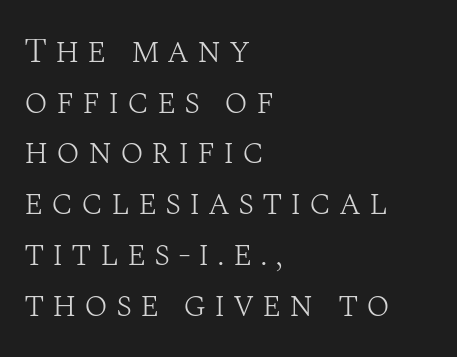
Q: Is the text bold? A: No.
Q: Is the text italic (slanted)? A: No, it is upright.
Q: Is the typeface a serif or a sans-serif typeface? A: Serif.
Q: Is the text underlined? A: No.
Q: How is the paragraph aligned? A: Left-aligned.
Q: Is the spacing between letters normal or unusually wide? A: Unusually wide.
Q: Is the spacing between lines tight, normal or loose? A: Normal.
Q: Width (condensed, normal, or wide)? A: Normal.
Q: Stroke contrast? A: Medium.
Q: x-height? A: Large.
Q: Monospaced? A: No.
